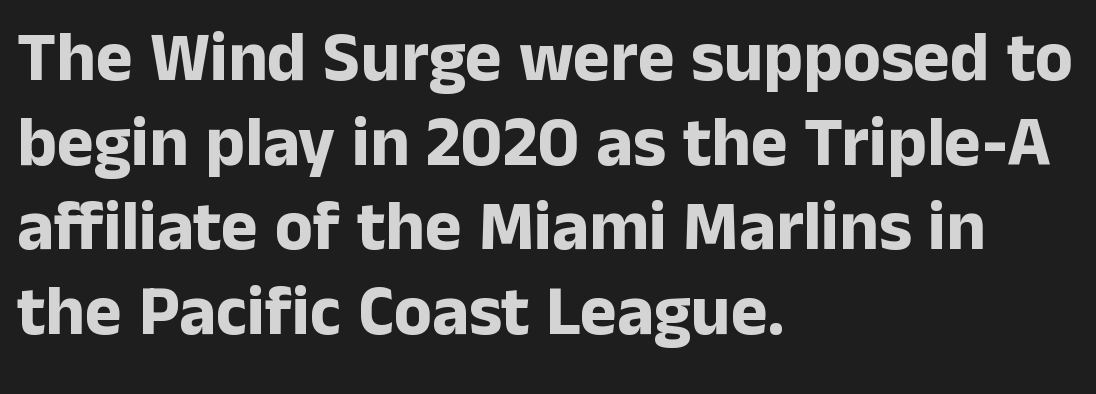
The image shows 70 px bold sans-serif type, upright; set left-aligned, line spacing 1.21x, normal letter spacing, not underlined; low stroke contrast and a medium x-height.
